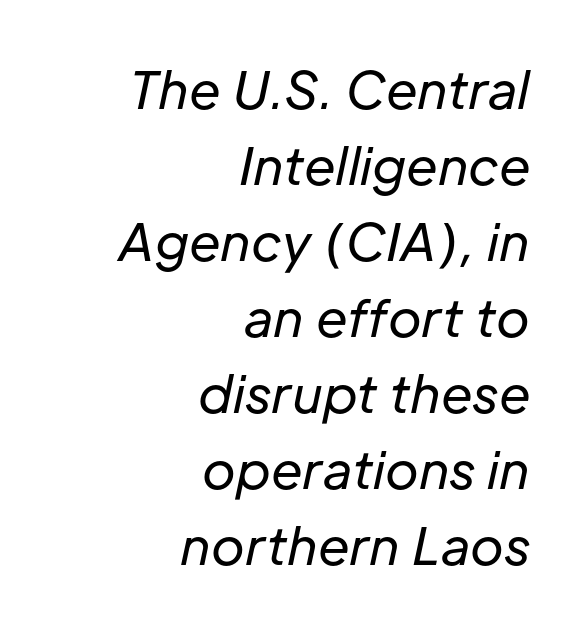
{"italic": "yes", "lean": "right", "slant_degrees": 12, "bold": "no", "weight": "regular", "width": "normal", "stroke_contrast": "low", "x_height": "medium", "monospaced": "no", "underline": "no", "align": "right", "line_spacing": "normal", "line_spacing_ratio": 1.49, "letter_spacing": "normal", "letter_spacing_em": 0.0, "glyph_px": 51}
